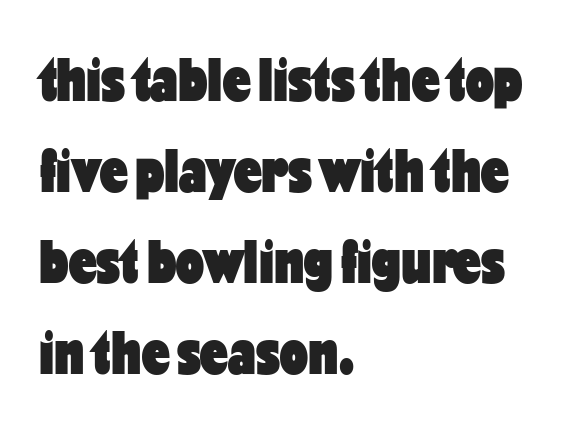
Words appear dense and cohesive because spacing is normal. In CSS terms this would be text-align: left. The specimen reads as upright at a glance. Only glyphs here, with clear space below each row.
